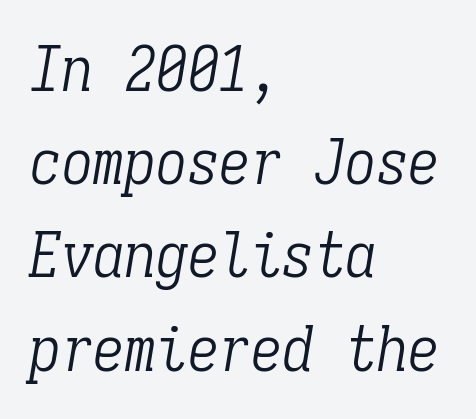
Q: Is the text bold? A: No.
Q: Is the text italic (slanted)? A: Yes, it leans right by about 9 degrees.
Q: Is the typeface a serif or a sans-serif typeface? A: Serif.
Q: Is the text underlined? A: No.
Q: How is the paragraph aligned? A: Left-aligned.
Q: Is the spacing between letters normal or unusually wide? A: Normal.
Q: Is the spacing between lines tight, normal or loose? A: Normal.
Q: Width (condensed, normal, or wide)? A: Condensed.
Q: Stroke contrast? A: Low.
Q: x-height? A: Medium.
Q: Monospaced? A: Yes.
